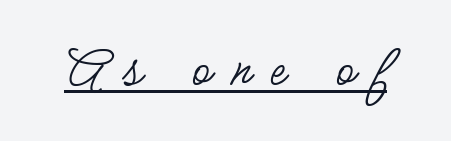
The cut favours lightness, reaching ordinary text weight at its darkest. Is there an underline? Yes — a line sits under the letters. The letters advance in unequal steps, a hallmark of proportional type. No feet cap the strokes, marking this as sans-serif type.
